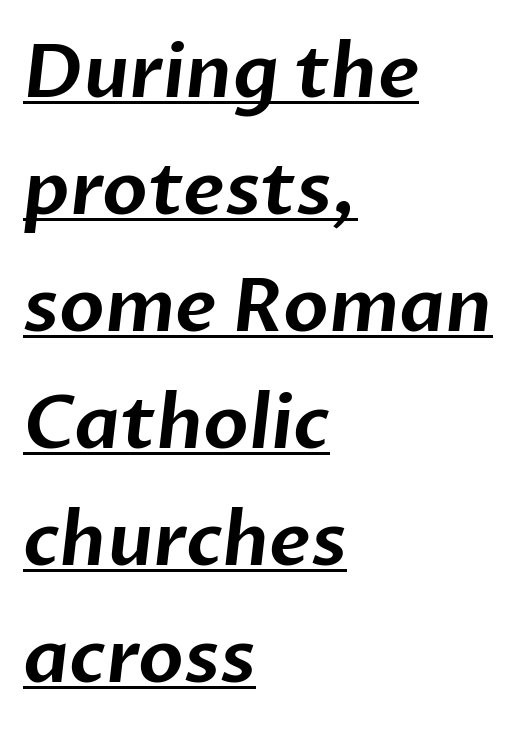
{"serif": "no", "width": "normal", "stroke_contrast": "low", "x_height": "medium", "monospaced": "no", "underline": "yes", "align": "left", "line_spacing": "normal", "line_spacing_ratio": 1.58, "letter_spacing": "normal", "letter_spacing_em": 0.0, "glyph_px": 74}
